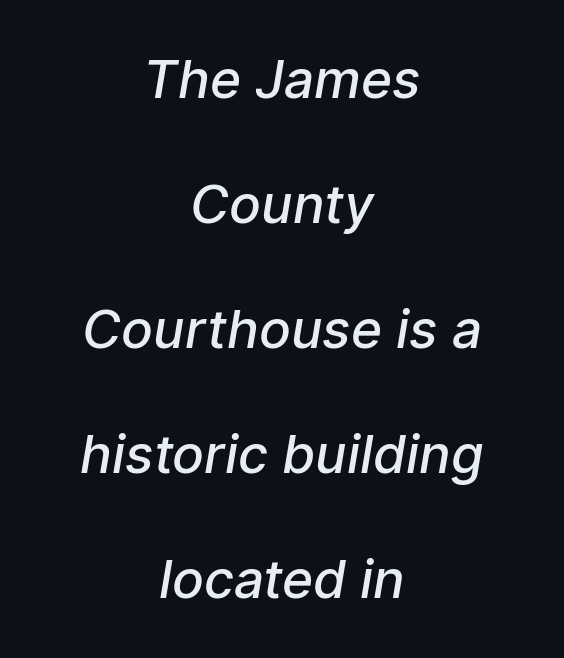
Q: Is the text bold? A: Semi-bold.
Q: Is the typeface a serif or a sans-serif typeface? A: Sans-serif.
Q: Is the text underlined? A: No.
Q: How is the paragraph aligned? A: Centered.
Q: Is the spacing between letters normal or unusually wide? A: Normal.
Q: Is the spacing between lines tight, normal or loose? A: Loose.
Q: Width (condensed, normal, or wide)? A: Normal.
Q: Stroke contrast? A: Low.
Q: x-height? A: Medium.
Q: Monospaced? A: No.
